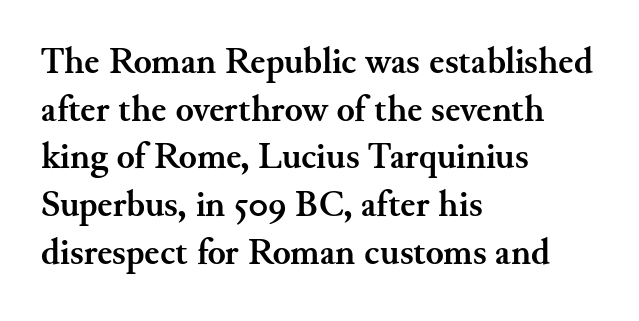
Q: Is the text bold? A: Yes.
Q: Is the text italic (slanted)? A: No, it is upright.
Q: Is the typeface a serif or a sans-serif typeface? A: Serif.
Q: Is the text underlined? A: No.
Q: How is the paragraph aligned? A: Left-aligned.
Q: Is the spacing between letters normal or unusually wide? A: Normal.
Q: Is the spacing between lines tight, normal or loose? A: Normal.
Q: Width (condensed, normal, or wide)? A: Normal.
Q: Stroke contrast? A: Medium.
Q: x-height? A: Small.
Q: Monospaced? A: No.
